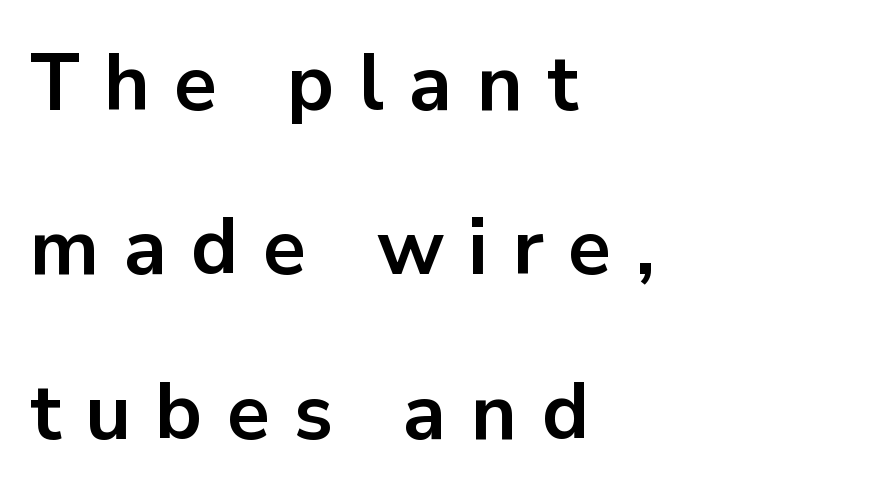
The image shows 79 px bold sans-serif type, upright; set left-aligned, loose line spacing (2.08x), unusually wide letter spacing (+0.31 em), not underlined; low stroke contrast and a medium x-height.
